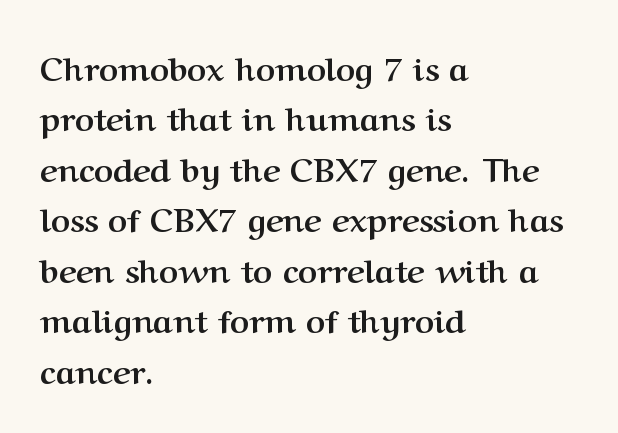
Q: Is the text bold? A: Yes.
Q: Is the text italic (slanted)? A: No, it is upright.
Q: Is the typeface a serif or a sans-serif typeface? A: Serif.
Q: Is the text underlined? A: No.
Q: How is the paragraph aligned? A: Left-aligned.
Q: Is the spacing between letters normal or unusually wide? A: Normal.
Q: Is the spacing between lines tight, normal or loose? A: Normal.
Q: Width (condensed, normal, or wide)? A: Normal.
Q: Stroke contrast? A: Medium.
Q: x-height? A: Medium.
Q: Monospaced? A: No.
